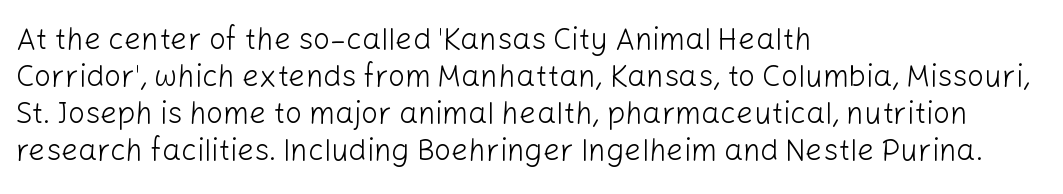
The image shows 30 px light sans-serif type, upright; set left-aligned, line spacing 1.23x, normal letter spacing, not underlined; low stroke contrast and a medium x-height.
